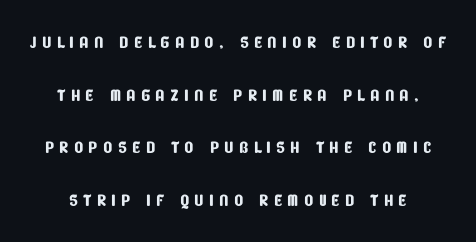
The image shows 24 px text type; set centered, loose line spacing (2.19x), unusually wide letter spacing (+0.21 em), not underlined.
